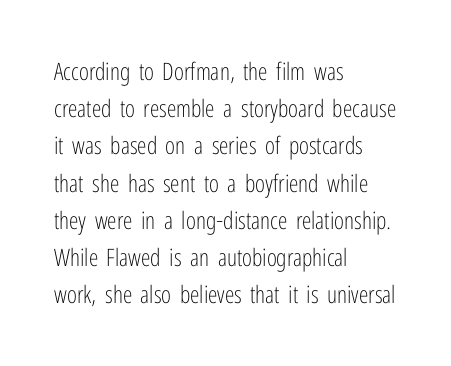
The image shows 24 px text type, upright; set left-aligned, normal line spacing (1.55x), normal letter spacing, not underlined.
